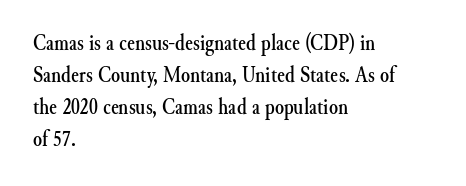
These lines are set flush left with a ragged right edge. Nope, not italic — everything's standing straight. Observe the ordinary spacing: letters are neighbours, not strangers. Vertically, the passage feels balanced, rows spaced as you'd expect. Has an underline been added? It has not.
